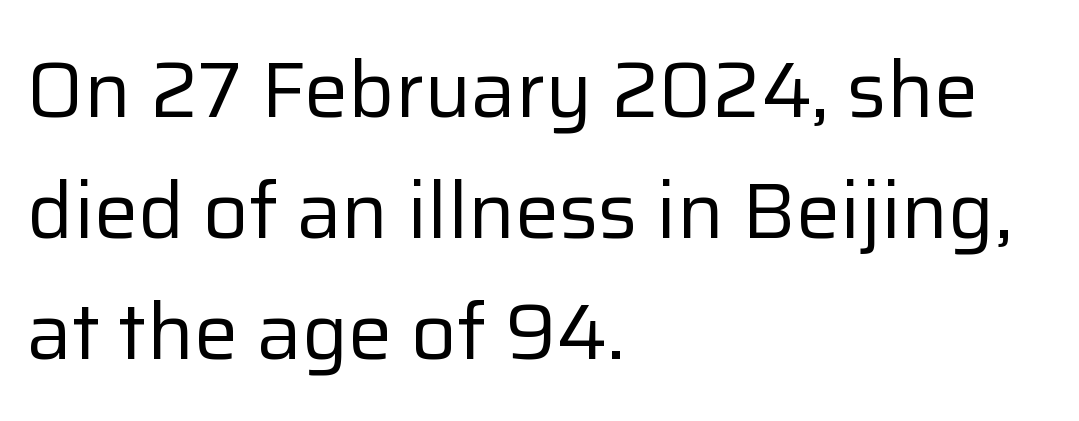
{"serif": "no", "italic": "no", "bold": "no", "weight": "regular", "width": "normal", "stroke_contrast": "low", "x_height": "medium", "monospaced": "no", "underline": "no", "align": "left", "line_spacing": "normal", "line_spacing_ratio": 1.53, "letter_spacing": "normal", "letter_spacing_em": 0.0, "glyph_px": 79}
